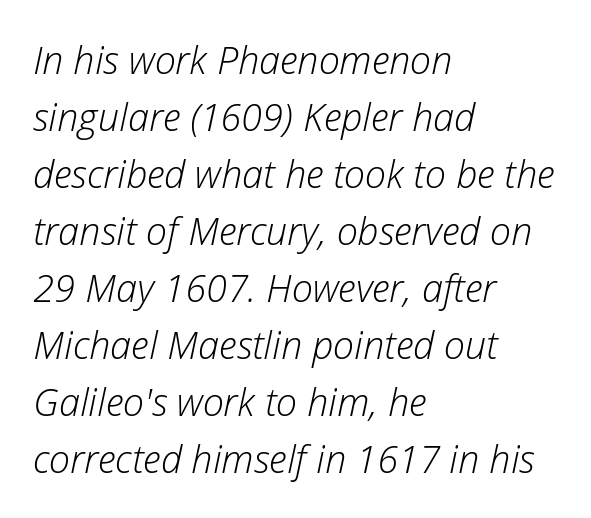
The image shows 38 px light type, italic (leaning right); set left-aligned, normal line spacing (1.5x), normal letter spacing, not underlined; low stroke contrast and a medium x-height.
